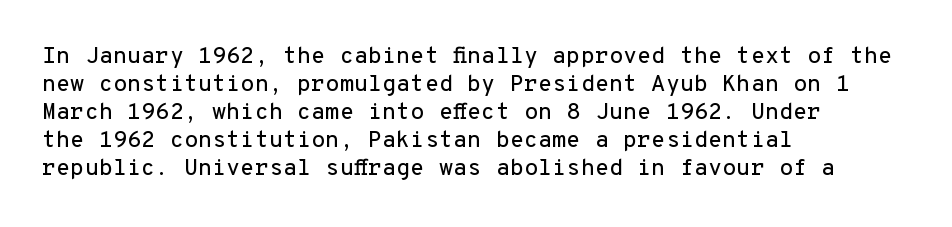
The image shows 23 px text type, upright; set left-aligned, line spacing 1.22x, normal letter spacing, not underlined.
